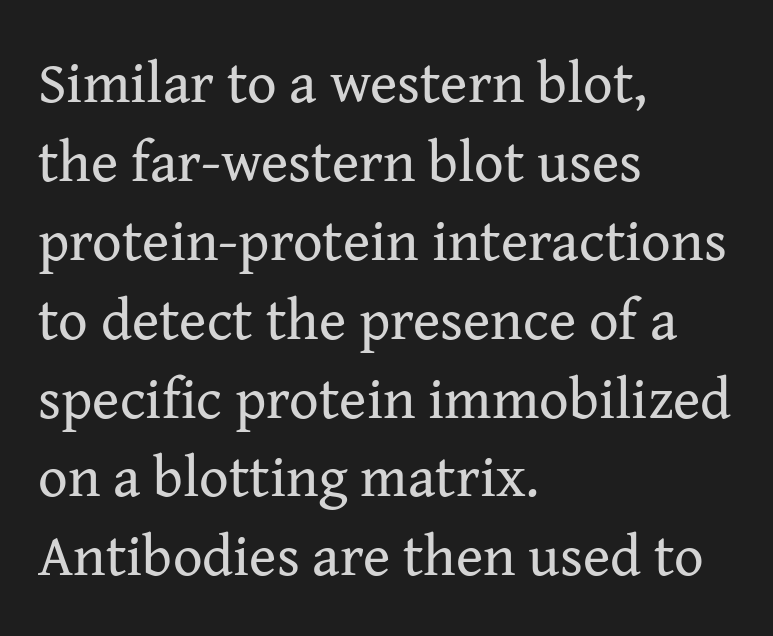
The image shows 58 px regular-weight serif type, upright; set left-aligned, normal line spacing (1.36x), normal letter spacing, not underlined; medium stroke contrast and a medium x-height.
